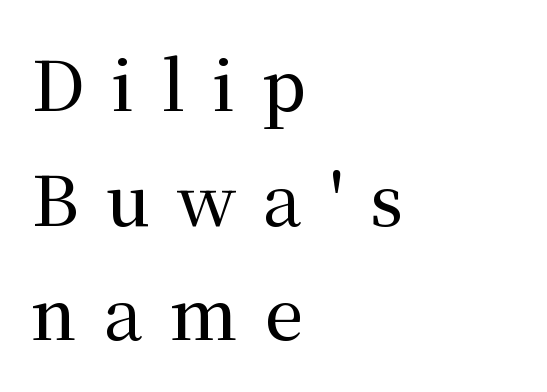
Observe the wide spacing: letters keep a clear distance from each other. This sample has the flowing, uneven cadence of proportional lettering. The designer left line spacing at the default. This sample uses an upright cut, with every glyph sitting square on the baseline. Small tapered or slab feet sit at the stroke ends, so this counts as serif.
